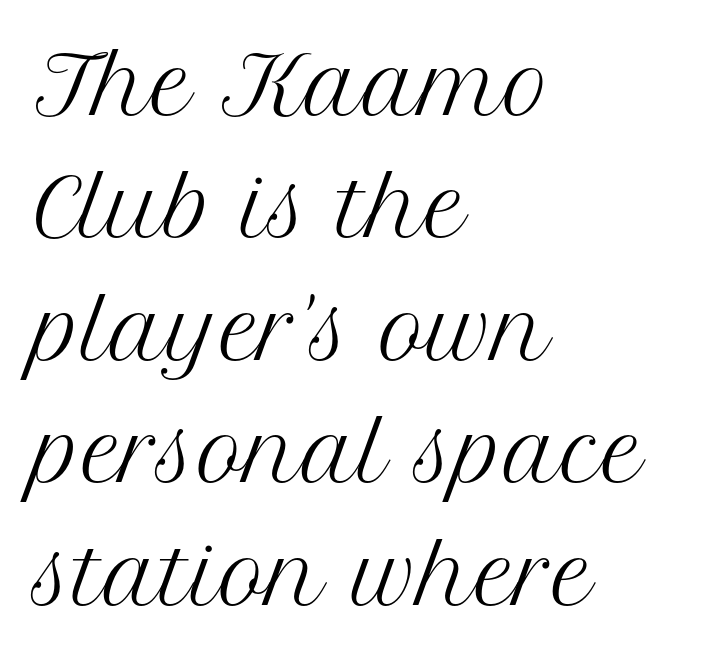
The image shows 79 px regular-weight serif type; set left-aligned, normal line spacing (1.55x), normal letter spacing, not underlined; medium stroke contrast and a medium x-height.
